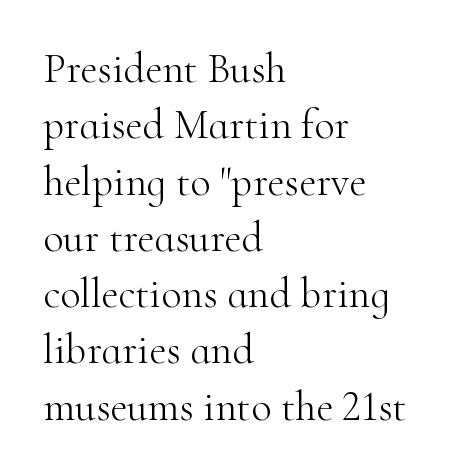
{"serif": "yes", "italic": "no", "bold": "no", "weight": "light", "width": "normal", "stroke_contrast": "high", "x_height": "small", "monospaced": "no", "underline": "no", "align": "left", "line_spacing": "normal", "line_spacing_ratio": 1.34, "letter_spacing": "normal", "letter_spacing_em": 0.0, "glyph_px": 42}
